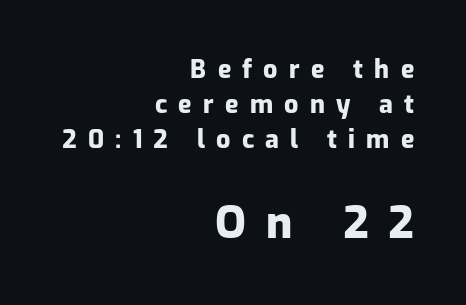
Glyph-to-glyph distance is far greater than everyday printed text. The designer went with a sans here, leaving each stem footless. Decoration check: the copy has no underline. The more generous point size was reserved for the lower chunk. Heavy, bold letterforms.
